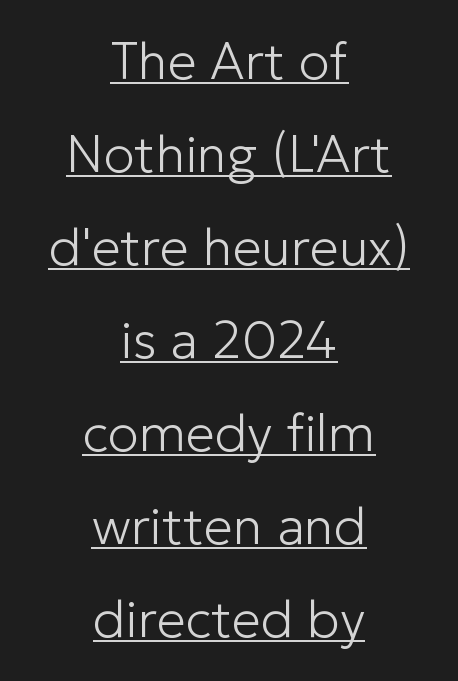
The image shows 52 px light sans-serif type, upright; set centered, line spacing 1.79x, normal letter spacing, underlined; low stroke contrast and a medium x-height.
